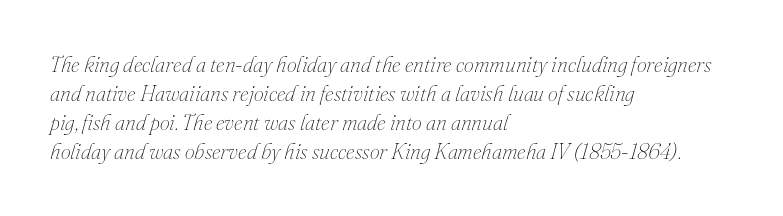
{"italic": "yes", "lean": "right", "slant_degrees": 16, "bold": "no", "underline": "no", "align": "left", "line_spacing": "normal", "line_spacing_ratio": 1.32, "letter_spacing": "normal", "letter_spacing_em": 0.0, "glyph_px": 22}
